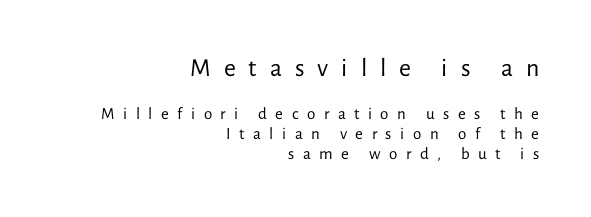
The designer gave the opening block more size than the closing block. This is the regular roman posture of the typeface. Where is the straight margin? On the right. Stroke thickness stays within the range of a standard reading face or lighter. In terms of letterspacing, this is a distinctly airy, spread setting.
